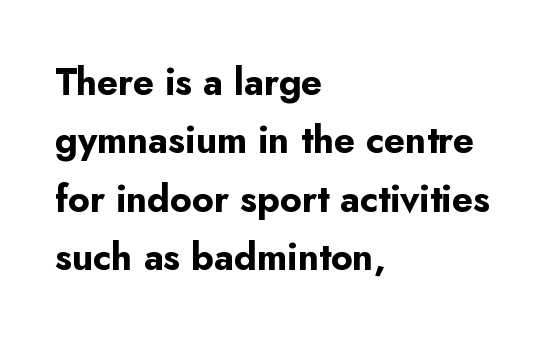
The image shows 37 px bold sans-serif type, upright; set left-aligned, normal line spacing (1.58x), normal letter spacing, not underlined; low stroke contrast and a small x-height.
